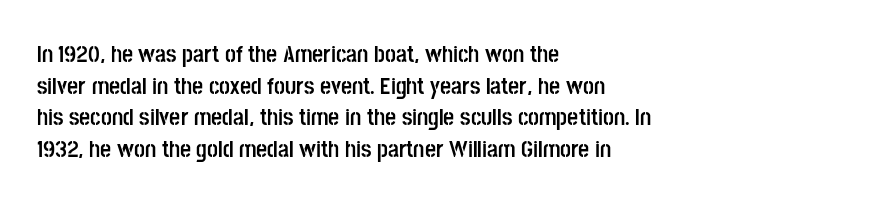
{"italic": "no", "bold": "yes", "underline": "no", "align": "left", "line_spacing": "normal", "line_spacing_ratio": 1.32, "letter_spacing": "normal", "letter_spacing_em": 0.0, "glyph_px": 24}
